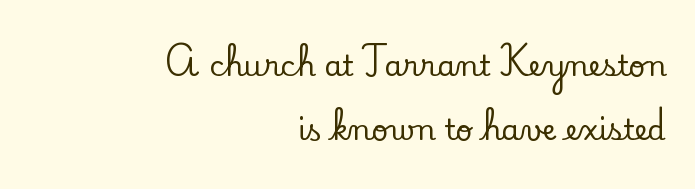
There is no visible air inserted between adjacent glyphs. The text block is weighted toward the right margin, trailing off unevenly leftward. Leading: increased. A typesetter would label this face a serif. The lettering holds an erect, upright posture throughout. Nobody drew a line under any word here.
